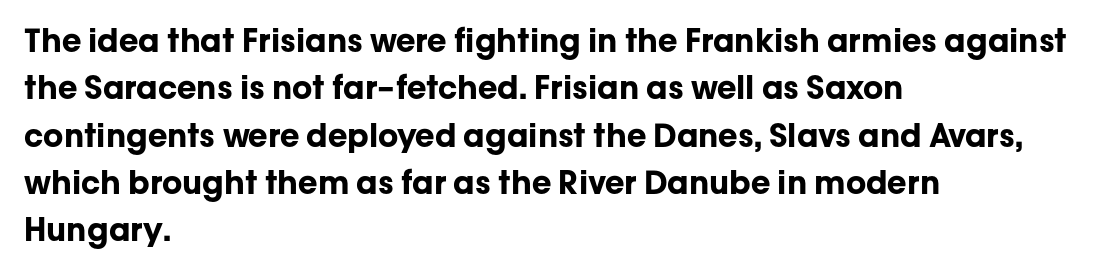
The image shows 32 px bold sans-serif type, upright; set left-aligned, normal line spacing (1.48x), normal letter spacing, not underlined; low stroke contrast and a medium x-height.
